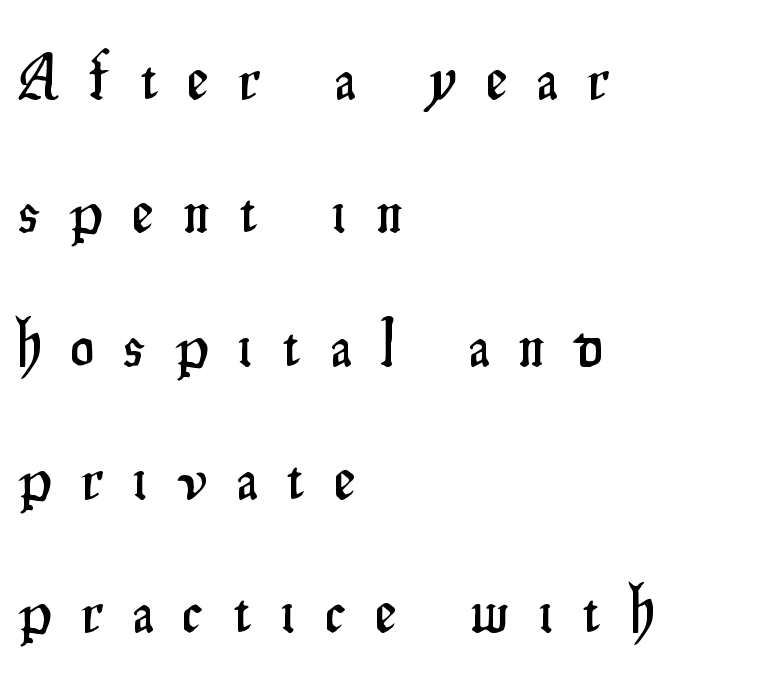
The image shows 66 px condensed sans-serif type, upright; set left-aligned, loose line spacing (2.02x), unusually wide letter spacing (+0.46 em), not underlined; low stroke contrast and a small x-height.
